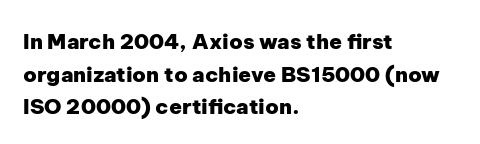
The image shows 21 px bold type, upright; set left-aligned, normal line spacing (1.55x), normal letter spacing, not underlined.
